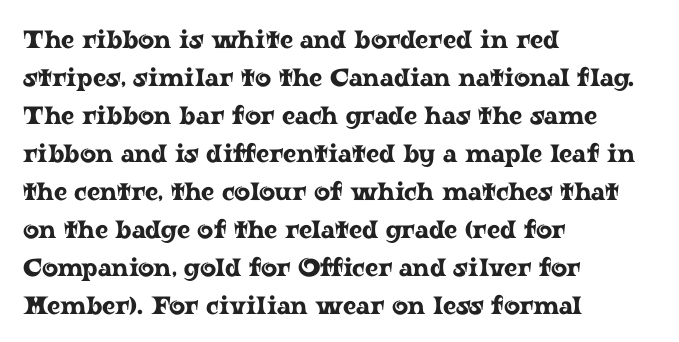
The image shows 25 px text type, upright; set left-aligned, normal line spacing (1.52x), normal letter spacing, not underlined.
